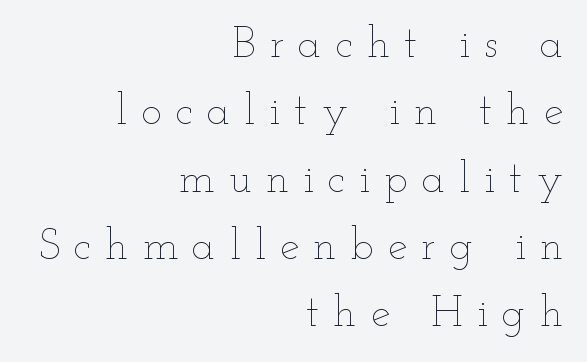
{"italic": "no", "bold": "no", "weight": "thin", "width": "wide", "stroke_contrast": "low", "x_height": "small", "monospaced": "no", "underline": "no", "align": "right", "line_spacing": "normal", "line_spacing_ratio": 1.53, "letter_spacing": "wide", "letter_spacing_em": 0.32, "glyph_px": 44}
